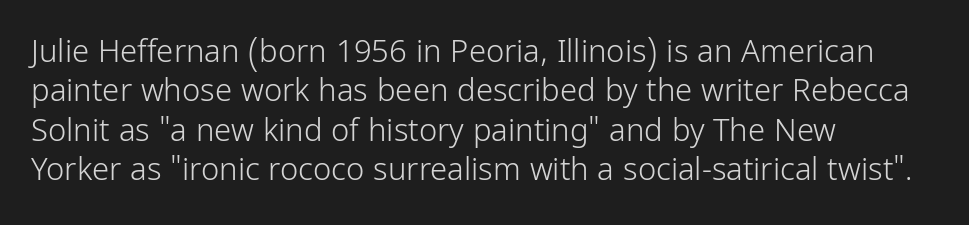
No feet cap the strokes, marking this as sans-serif type. No extra ink here — the face is not bold. The rendering uses natural spacing where letterforms have individual widths. Each row of text sits above clean, open space.
